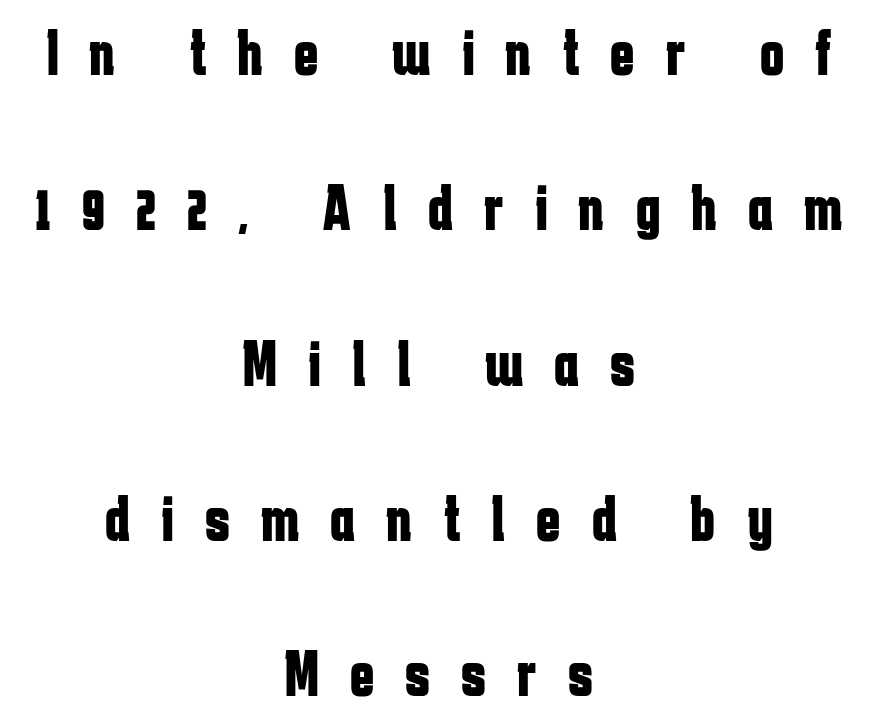
The image shows 65 px bold, condensed sans-serif type, upright; set centered, loose line spacing (2.39x), unusually wide letter spacing (+0.48 em), not underlined; low stroke contrast and a medium x-height.
